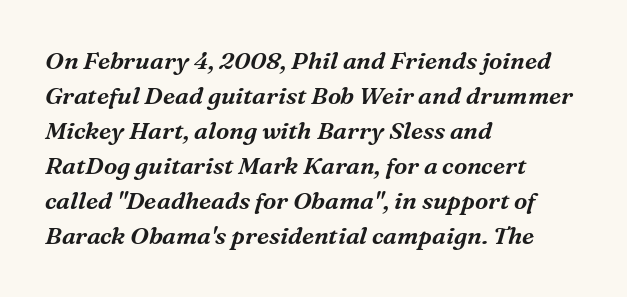
{"italic": "yes", "lean": "right", "slant_degrees": 16, "underline": "no", "align": "left", "line_spacing": "normal", "line_spacing_ratio": 1.46, "letter_spacing": "normal", "letter_spacing_em": 0.0, "glyph_px": 24}
